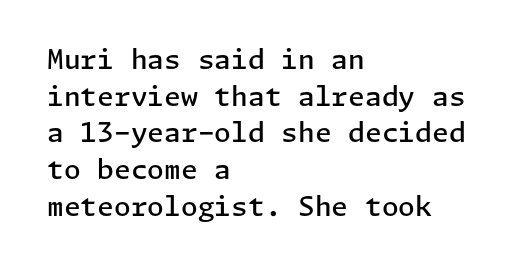
Q: Is the text bold? A: Semi-bold.
Q: Is the text italic (slanted)? A: No, it is upright.
Q: Is the text underlined? A: No.
Q: How is the paragraph aligned? A: Left-aligned.
Q: Is the spacing between letters normal or unusually wide? A: Normal.
Q: Is the spacing between lines tight, normal or loose? A: Normal.
